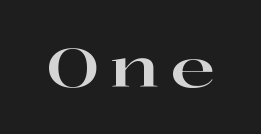
Examine the stroke ends and you'll spot serifs. Nope, not italic — everything's standing straight. Underlining? Definitely not there. This sample has the flowing, uneven cadence of proportional lettering.
